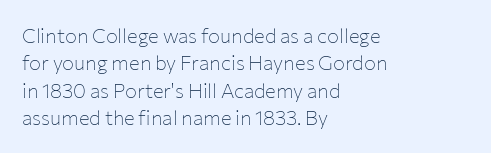
Caption: standard tracking, unaltered. Alignment: flush left. Line spacing here is normal. Weight: not bold — regular or lighter.
